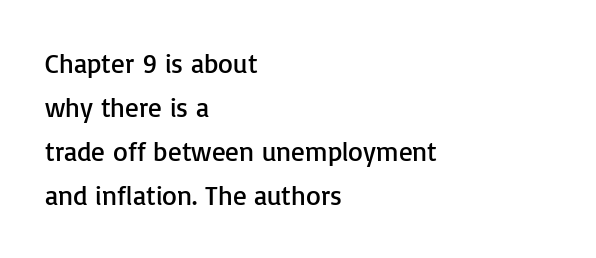
Is this a heavy cut? Hardly; it is regular or lighter. Alignment: flush left. No extra tracking has been applied to these lines. Summary of vertical rhythm: regular, with standard interline spacing. The specimen omits any rule beneath the text block's lines.
